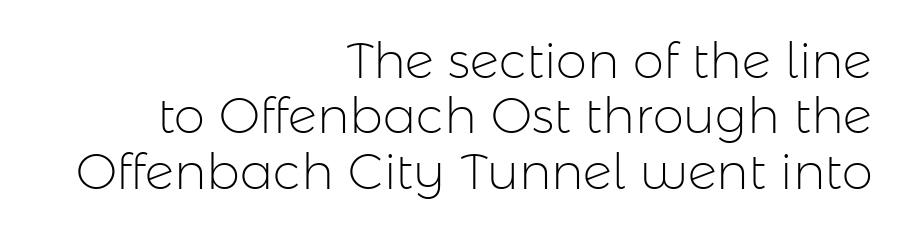
The image shows 50 px light sans-serif type, upright; set right-aligned, tight line spacing (1.11x), normal letter spacing, not underlined; low stroke contrast and a medium x-height.
